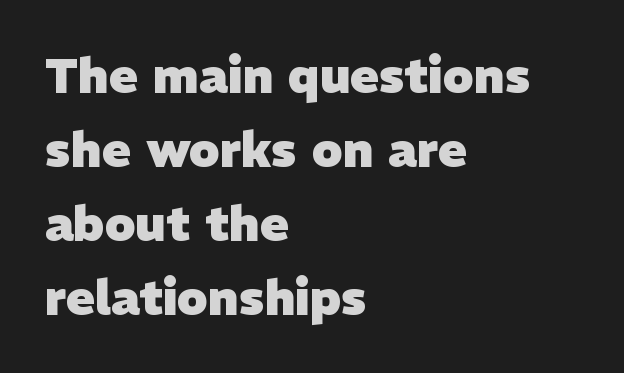
{"serif": "no", "bold": "yes", "weight": "heavy", "width": "normal", "stroke_contrast": "low", "x_height": "medium", "monospaced": "no", "underline": "no", "align": "left", "line_spacing": "normal", "line_spacing_ratio": 1.54, "letter_spacing": "normal", "letter_spacing_em": 0.0, "glyph_px": 48}
